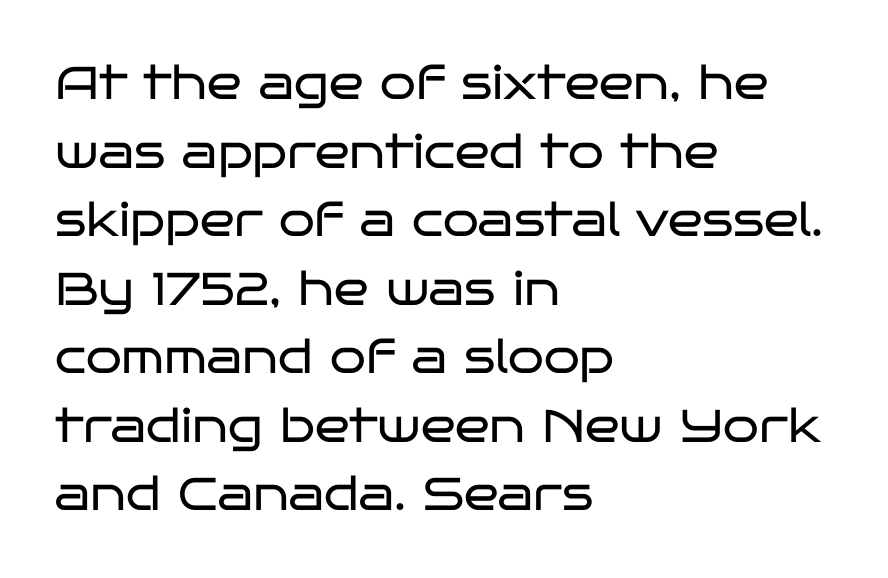
The image shows 46 px regular-weight, wide sans-serif type, upright; set left-aligned, normal line spacing (1.49x), normal letter spacing, not underlined; low stroke contrast and a large x-height.
